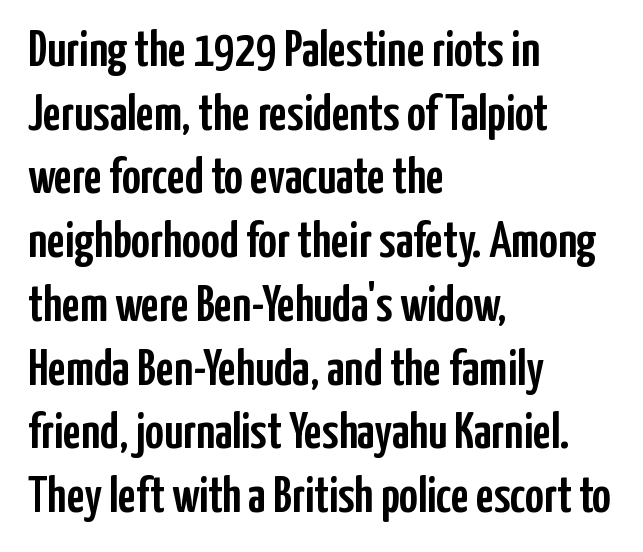
Q: Is the text italic (slanted)? A: No, it is upright.
Q: Is the typeface a serif or a sans-serif typeface? A: Sans-serif.
Q: Is the text underlined? A: No.
Q: How is the paragraph aligned? A: Left-aligned.
Q: Is the spacing between letters normal or unusually wide? A: Normal.
Q: Is the spacing between lines tight, normal or loose? A: Normal.
Q: Width (condensed, normal, or wide)? A: Condensed.
Q: Stroke contrast? A: Low.
Q: x-height? A: Medium.
Q: Monospaced? A: No.
